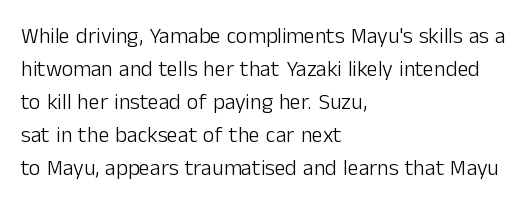
{"italic": "no", "bold": "no", "underline": "no", "align": "left", "line_spacing": "normal", "line_spacing_ratio": 1.5, "letter_spacing": "normal", "letter_spacing_em": 0.0, "glyph_px": 22}
